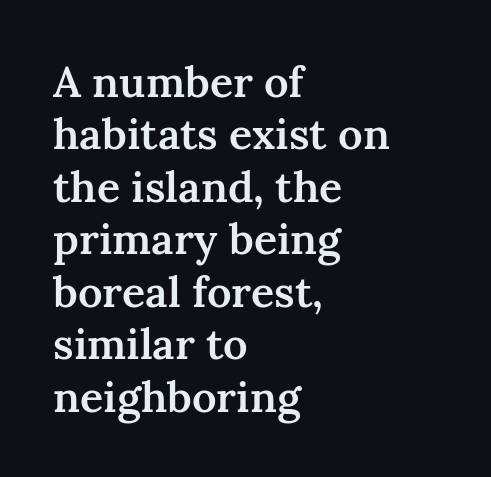
Q: Is the text bold? A: Semi-bold.
Q: Is the text italic (slanted)? A: No, it is upright.
Q: Is the typeface a serif or a sans-serif typeface? A: Serif.
Q: Is the text underlined? A: No.
Q: How is the paragraph aligned? A: Left-aligned.
Q: Is the spacing between letters normal or unusually wide? A: Normal.
Q: Width (condensed, normal, or wide)? A: Normal.
Q: Stroke contrast? A: Medium.
Q: x-height? A: Medium.
Q: Monospaced? A: No.
